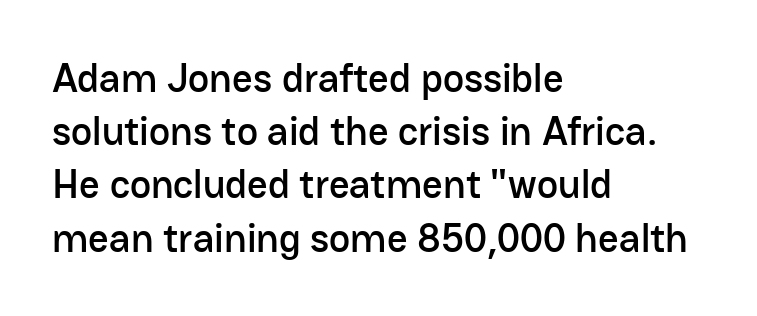
Words appear dense and cohesive because spacing is normal. Beneath every word, the page is bare. This is the regular roman posture of the typeface. A student would call this left alignment; a typographer would say flush left, rag right. Note: no serifs on the glyphs. Varying glyph widths throughout — classic text-font behaviour.
